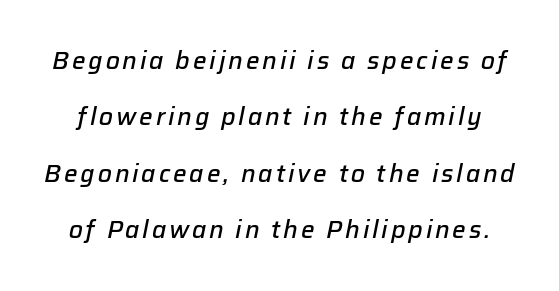
Q: Is the text bold? A: Semi-bold.
Q: Is the text italic (slanted)? A: Yes, it leans right by about 12 degrees.
Q: Is the text underlined? A: No.
Q: Is the spacing between lines tight, normal or loose? A: Loose.
